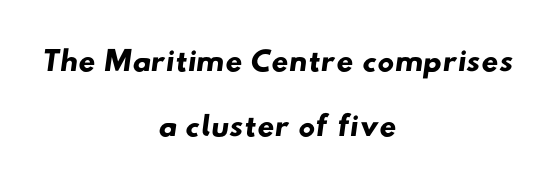
Q: Is the typeface a serif or a sans-serif typeface? A: Sans-serif.
Q: Is the text underlined? A: No.
Q: How is the paragraph aligned? A: Centered.
Q: Is the spacing between letters normal or unusually wide? A: Normal.
Q: Is the spacing between lines tight, normal or loose? A: Normal.
Q: Width (condensed, normal, or wide)? A: Wide.
Q: Stroke contrast? A: Low.
Q: x-height? A: Small.
Q: Monospaced? A: No.
